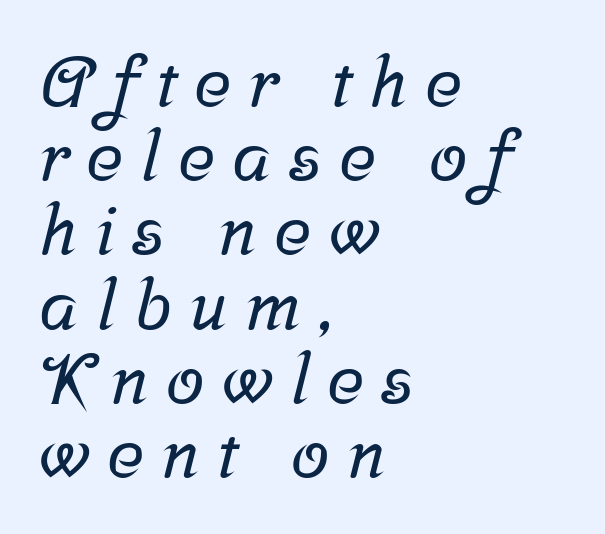
Q: Is the text underlined? A: No.
Q: How is the paragraph aligned? A: Left-aligned.
Q: Is the spacing between letters normal or unusually wide? A: Unusually wide.
Q: Is the spacing between lines tight, normal or loose? A: Tight.
Q: Width (condensed, normal, or wide)? A: Normal.
Q: Stroke contrast? A: Low.
Q: x-height? A: Medium.
Q: Monospaced? A: No.
